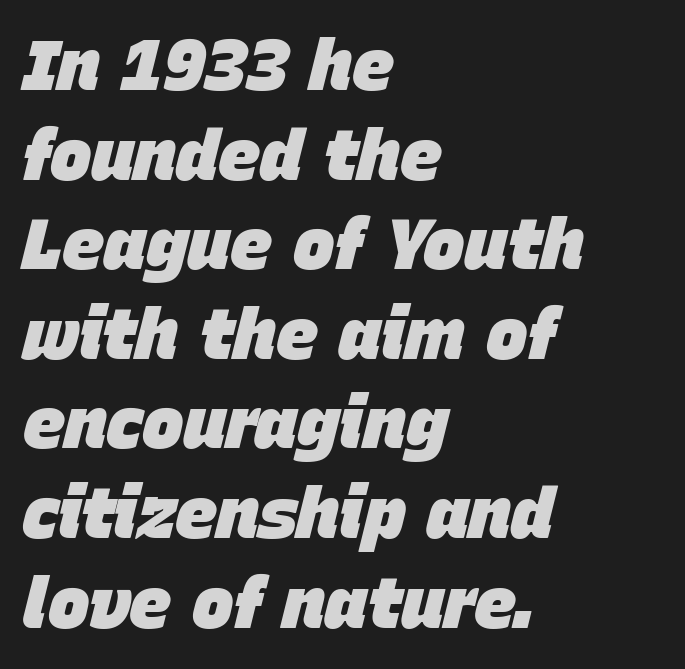
Q: Is the text bold? A: Yes.
Q: Is the text italic (slanted)? A: Yes, it leans right by about 15 degrees.
Q: Is the text underlined? A: No.
Q: How is the paragraph aligned? A: Left-aligned.
Q: Is the spacing between letters normal or unusually wide? A: Normal.
Q: Is the spacing between lines tight, normal or loose? A: Normal.
Q: Width (condensed, normal, or wide)? A: Normal.
Q: Stroke contrast? A: Low.
Q: x-height? A: Large.
Q: Monospaced? A: No.
